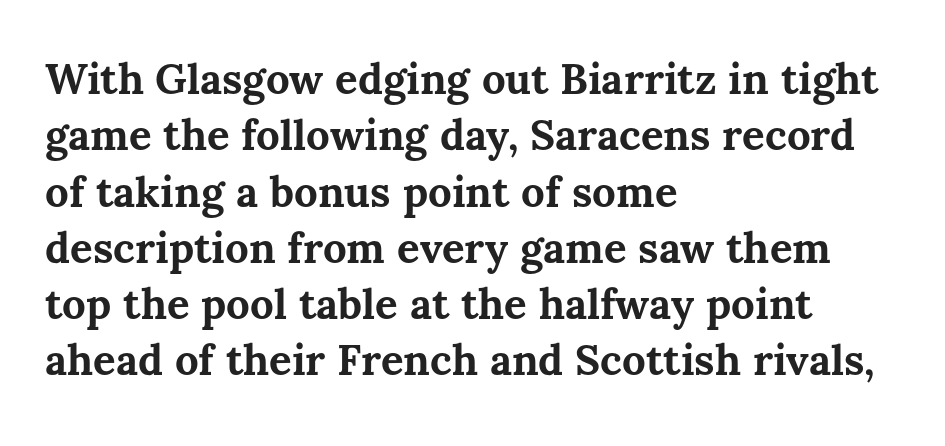
Q: Is the text bold? A: Yes.
Q: Is the text italic (slanted)? A: No, it is upright.
Q: Is the text underlined? A: No.
Q: How is the paragraph aligned? A: Left-aligned.
Q: Is the spacing between letters normal or unusually wide? A: Normal.
Q: Is the spacing between lines tight, normal or loose? A: Normal.
Q: Width (condensed, normal, or wide)? A: Normal.
Q: Stroke contrast? A: Medium.
Q: x-height? A: Medium.
Q: Monospaced? A: No.
